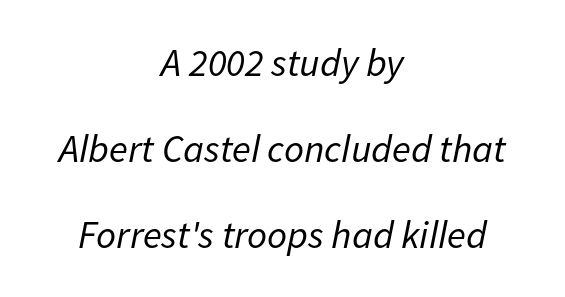
The image shows 39 px regular-weight type, italic (leaning right); set centered, loose line spacing (2.21x), normal letter spacing, not underlined; low stroke contrast and a medium x-height.
